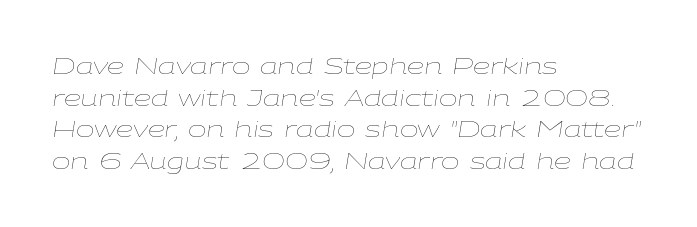
Q: Is the text bold? A: No.
Q: Is the text italic (slanted)? A: Yes, it leans right by about 9 degrees.
Q: Is the text underlined? A: No.
Q: How is the paragraph aligned? A: Left-aligned.
Q: Is the spacing between letters normal or unusually wide? A: Normal.
Q: Is the spacing between lines tight, normal or loose? A: Normal.
